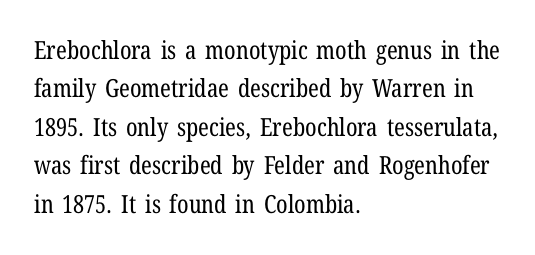
{"italic": "no", "bold": "no", "underline": "no", "align": "left", "line_spacing": "normal", "line_spacing_ratio": 1.54, "letter_spacing": "normal", "letter_spacing_em": 0.0, "glyph_px": 25}
